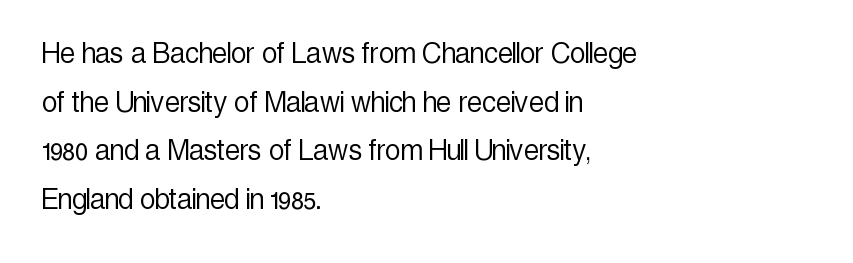
Q: Is the text bold? A: No.
Q: Is the text italic (slanted)? A: No, it is upright.
Q: Is the typeface a serif or a sans-serif typeface? A: Sans-serif.
Q: Is the text underlined? A: No.
Q: How is the paragraph aligned? A: Left-aligned.
Q: Is the spacing between letters normal or unusually wide? A: Normal.
Q: Is the spacing between lines tight, normal or loose? A: Normal.
Q: Width (condensed, normal, or wide)? A: Condensed.
Q: x-height? A: Medium.
Q: Monospaced? A: No.
